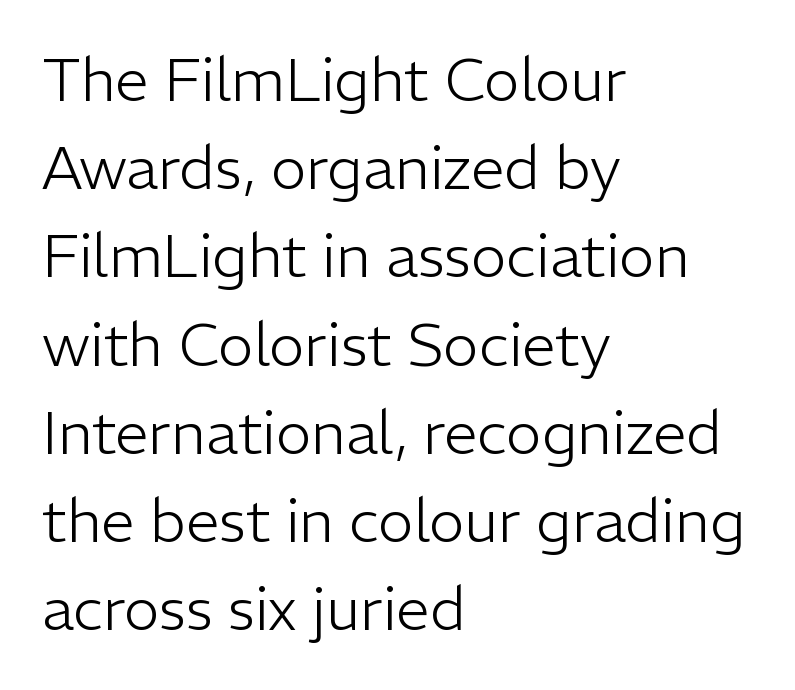
Does extra space separate the letters? No, they use regular spacing. These lines are rendered in a variable-pitch font. Alignment: flush left. Stroke terminals: plain, sans-serif. The lines sit at an ordinary, default distance from one another. No chunkiness to these letters — they're not bold.
